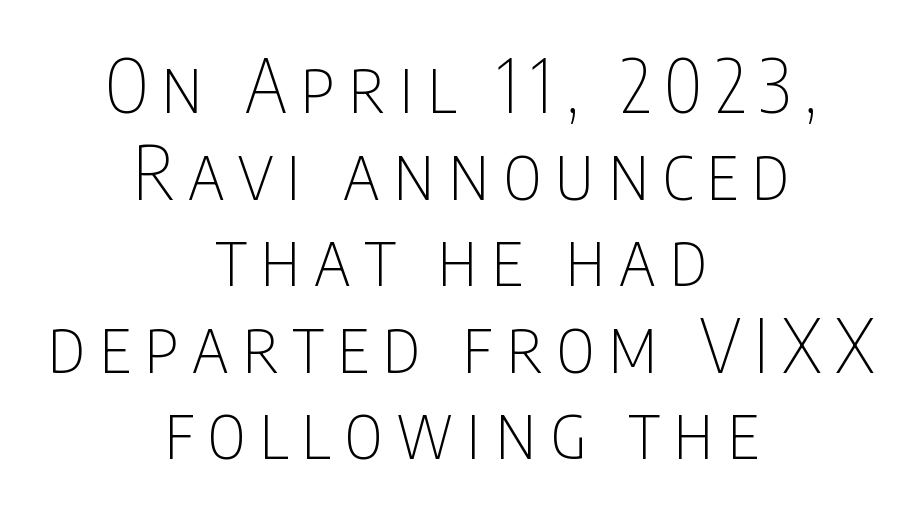
The image shows 74 px thin, condensed sans-serif type, upright; set centered, line spacing 1.17x, not underlined; low stroke contrast and a large x-height.
